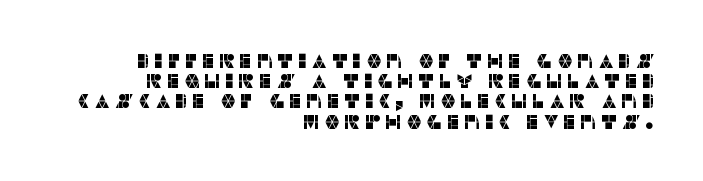
{"italic": "no", "underline": "no", "align": "right", "line_spacing": "tight", "line_spacing_ratio": 1.01, "glyph_px": 20}
